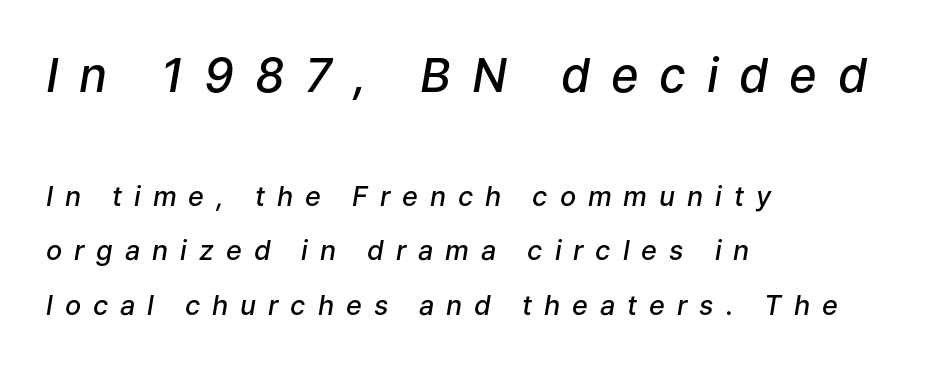
Q: Is the text bold? A: Semi-bold.
Q: Is the text italic (slanted)? A: Yes, it leans right by about 9 degrees.
Q: Is the text underlined? A: No.
Q: How is the paragraph aligned? A: Left-aligned.
Q: Is the spacing between letters normal or unusually wide? A: Unusually wide.
Q: Is the spacing between lines tight, normal or loose? A: Loose.
Q: Which block of text is set in a larger size, the first (top) or the second (bottom)? A: The first (top) one.
Q: Width (condensed, normal, or wide)? A: Normal.
Q: Stroke contrast? A: Low.
Q: x-height? A: Medium.
Q: Monospaced? A: No.
